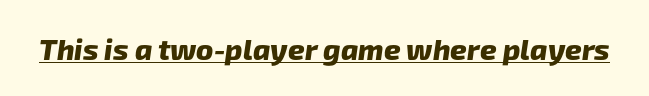
{"serif": "no", "bold": "yes", "weight": "heavy", "width": "normal", "stroke_contrast": "low", "x_height": "medium", "monospaced": "no", "underline": "yes", "letter_spacing": "normal", "letter_spacing_em": 0.0, "glyph_px": 29}
